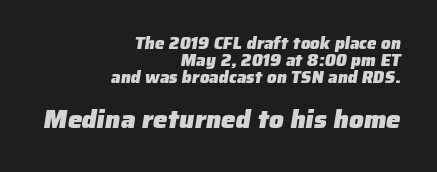
The leading is snug, giving the passage a crowded texture. This rendering uses right alignment, leaving the left contour irregular. Type size steps up from the first block to the second. Each row of text sits above clean, open space. On the weight axis this lands at bold, roughly 700. Characters follow at the spacing the type designer built in.
